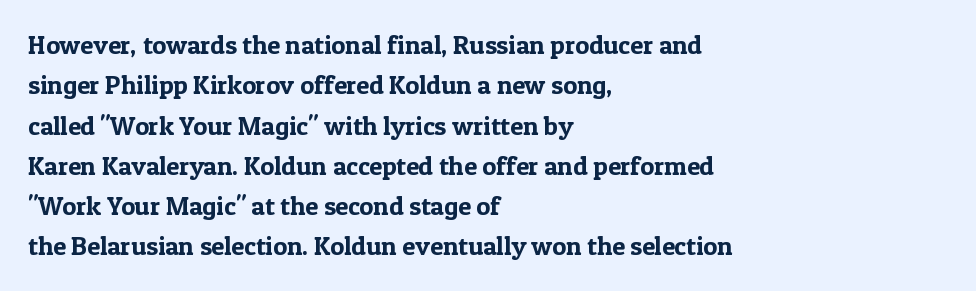
This rendering uses left alignment, leaving the right contour irregular. The vertical gap from one line to the next is medium. The space beneath each line is pristine and unruled. Does extra space separate the letters? No, they use regular spacing. Every character sits straight up, as roman type does.
